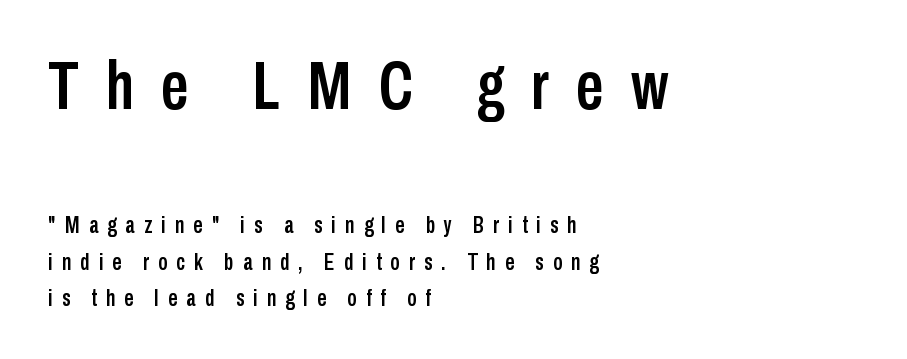
The image shows 69 px condensed sans-serif type, upright; set left-aligned, normal line spacing (1.58x), unusually wide letter spacing (+0.4 em), not underlined; the first (top) block is 3.0x larger; low stroke contrast and a medium x-height.
